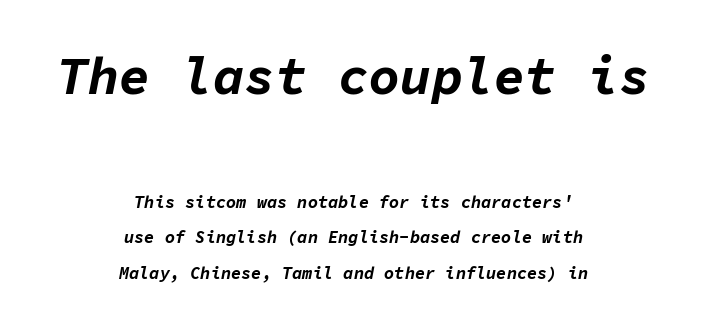
Q: Is the text bold? A: Yes.
Q: Is the text italic (slanted)? A: Yes, it leans right by about 11 degrees.
Q: Is the text underlined? A: No.
Q: How is the paragraph aligned? A: Centered.
Q: Is the spacing between letters normal or unusually wide? A: Normal.
Q: Is the spacing between lines tight, normal or loose? A: Loose.
Q: Which block of text is set in a larger size, the first (top) or the second (bottom)? A: The first (top) one.
Q: Width (condensed, normal, or wide)? A: Normal.
Q: Stroke contrast? A: Low.
Q: x-height? A: Medium.
Q: Monospaced? A: Yes.
